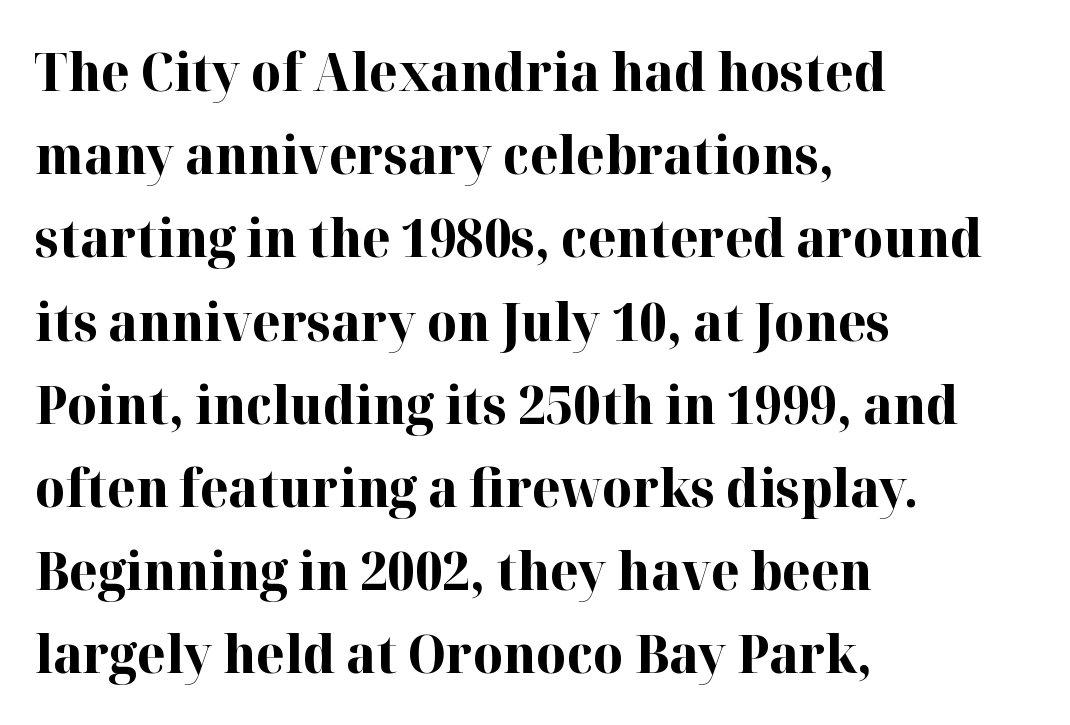
A dark, heavy texture on the line: the type is bold. Regarding serifs, this sample has them. Posture: upright roman. Vertically, the passage feels balanced, rows spaced as you'd expect. You could not count columns in this text — the font is proportionally spaced. Plain, unruled lines of type.
